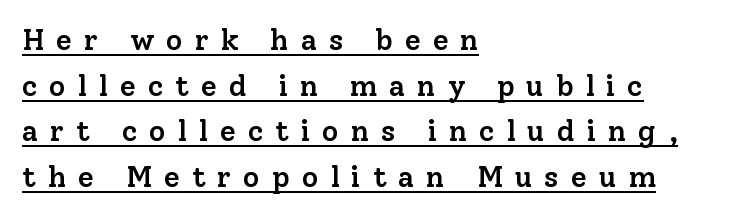
Q: Is the text bold? A: Semi-bold.
Q: Is the text italic (slanted)? A: No, it is upright.
Q: Is the typeface a serif or a sans-serif typeface? A: Serif.
Q: Is the text underlined? A: Yes.
Q: How is the paragraph aligned? A: Left-aligned.
Q: Is the spacing between letters normal or unusually wide? A: Unusually wide.
Q: Is the spacing between lines tight, normal or loose? A: Normal.
Q: Width (condensed, normal, or wide)? A: Normal.
Q: Stroke contrast? A: Low.
Q: x-height? A: Medium.
Q: Monospaced? A: No.
